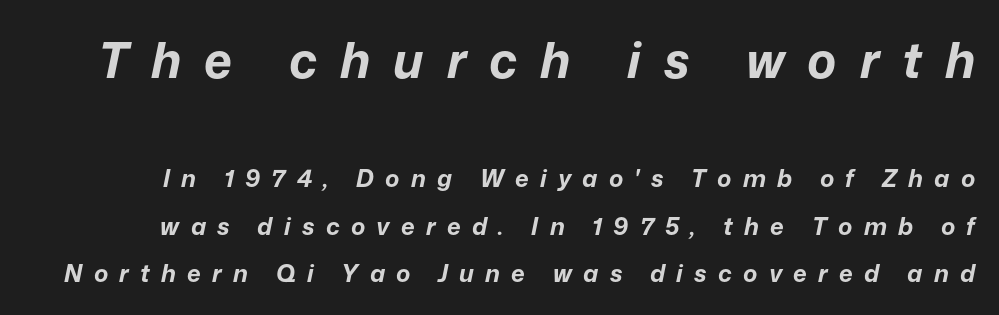
The upper block of text is set noticeably larger than the block beneath it. What weight is shown? A full bold with thick strokes. You could only call the tracking loose — the letters float apart. The rendering uses natural spacing where letterforms have individual widths. Bare-footed words on every line.
